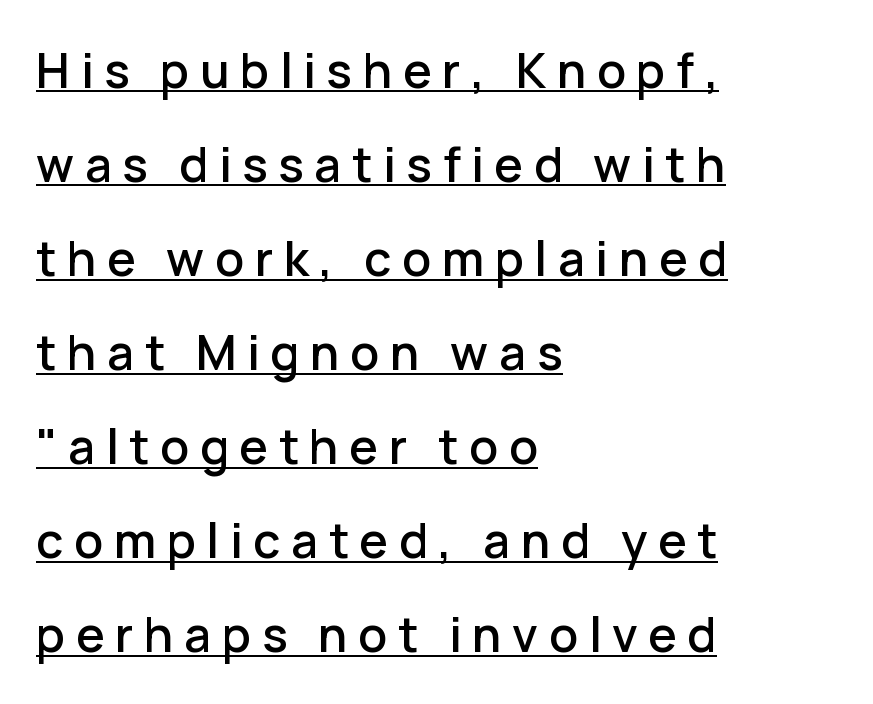
One glance says open: line gaps are wider than usual. Nope, no serifs anywhere on these letters. Underlining? Definitely there. There is plenty of visible air inserted between adjacent glyphs. The font's upright variant was chosen for this text.
